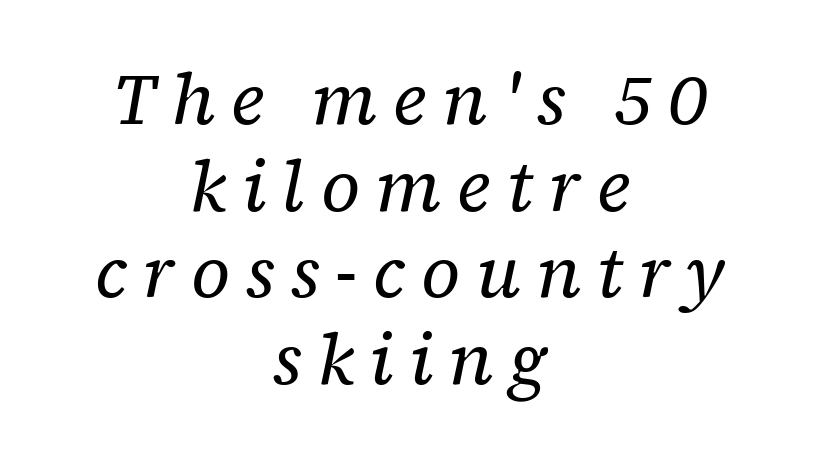
{"serif": "yes", "italic": "yes", "lean": "right", "slant_degrees": 12, "bold": "no", "weight": "regular", "width": "normal", "stroke_contrast": "low", "x_height": "medium", "monospaced": "no", "underline": "no", "align": "center", "line_spacing_ratio": 1.22, "letter_spacing": "wide", "letter_spacing_em": 0.22, "glyph_px": 71}
